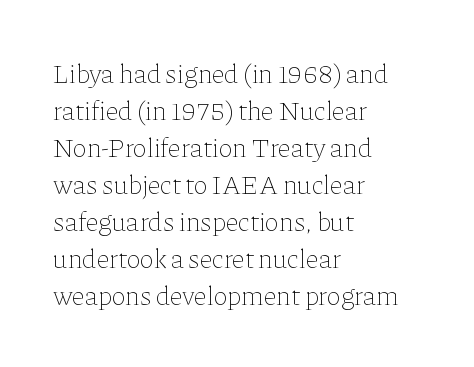
Q: Is the text bold? A: No.
Q: Is the text italic (slanted)? A: No, it is upright.
Q: Is the text underlined? A: No.
Q: How is the paragraph aligned? A: Left-aligned.
Q: Is the spacing between letters normal or unusually wide? A: Normal.
Q: Is the spacing between lines tight, normal or loose? A: Normal.
